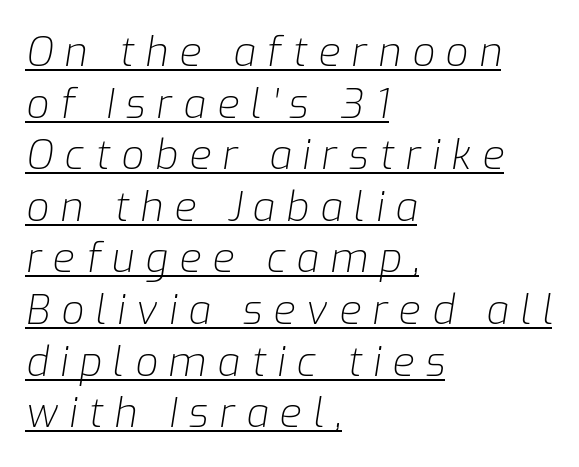
Q: Is the text bold? A: No.
Q: Is the text italic (slanted)? A: Yes, it leans right by about 9 degrees.
Q: Is the text underlined? A: Yes.
Q: How is the paragraph aligned? A: Left-aligned.
Q: Is the spacing between letters normal or unusually wide? A: Unusually wide.
Q: Is the spacing between lines tight, normal or loose? A: Normal.
Q: Width (condensed, normal, or wide)? A: Normal.
Q: Stroke contrast? A: Low.
Q: x-height? A: Medium.
Q: Monospaced? A: No.
